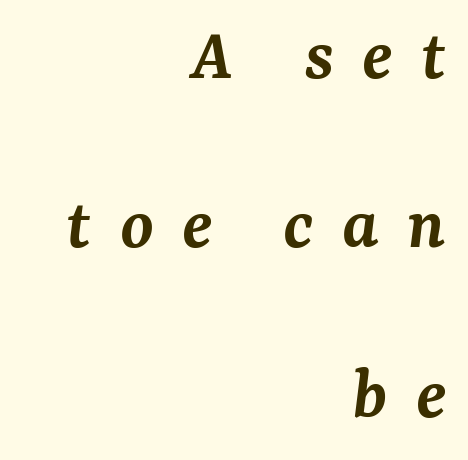
Q: Is the text bold? A: Semi-bold.
Q: Is the text italic (slanted)? A: Yes, it leans right by about 7 degrees.
Q: Is the typeface a serif or a sans-serif typeface? A: Serif.
Q: Is the text underlined? A: No.
Q: How is the paragraph aligned? A: Right-aligned.
Q: Is the spacing between letters normal or unusually wide? A: Unusually wide.
Q: Is the spacing between lines tight, normal or loose? A: Loose.
Q: Width (condensed, normal, or wide)? A: Normal.
Q: Stroke contrast? A: Medium.
Q: x-height? A: Medium.
Q: Monospaced? A: No.
